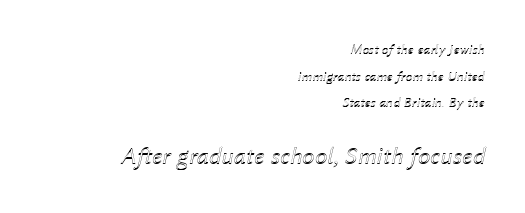
{"italic": "yes", "lean": "right", "slant_degrees": 12, "underline": "no", "align": "right", "line_spacing": "loose", "line_spacing_ratio": 1.91, "letter_spacing": "normal", "letter_spacing_em": 0.0, "larger_block": "second", "size_ratio": 1.79, "glyph_px": 25}
